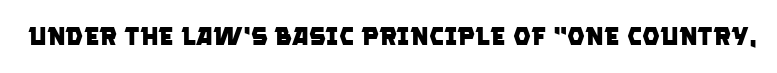
The baseline area is clear. The face used here is rendered with its standard letterfit. The face used here has the dense, thick strokes of a bold.
